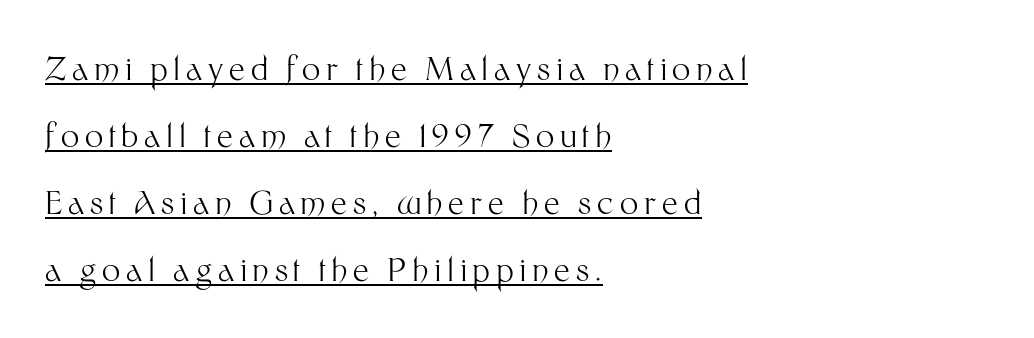
Does the lettering tilt? It doesn't — this is upright. Here the designer chose a conventional face with non-uniform glyph widths. Each line of the rendering has a horizontal stroke beneath the glyphs. Students, observe: this is what heavily led, spacious text looks like. Observe the absence of serifs on each vertical stroke in this sample. Stroke thickness stays within the range of a standard reading face or lighter.
